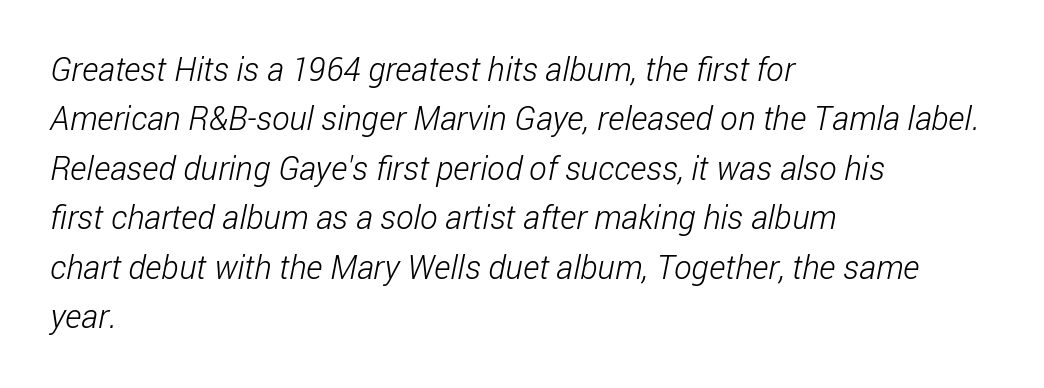
The ragged edge is on the right, which tells us the setting is flush left. Is the type heavy? It reads as light-to-regular instead. Line spacing here is normal. The space beneath each line is pristine and unruled.
